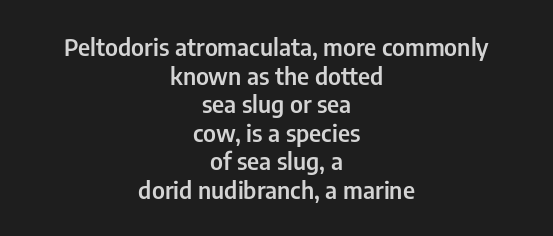
The image shows 24 px text type, upright; set centered, line spacing 1.19x, normal letter spacing, not underlined.
